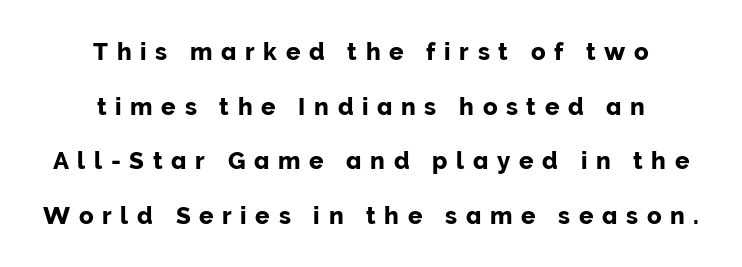
One-word summary of the alignment: center. Interline gaps are noticeably wide in this sample. Tracking value appears strongly positive — letters spread wide. The typography opts for an upright posture over an oblique one. The zone under the glyphs is completely vacant.
